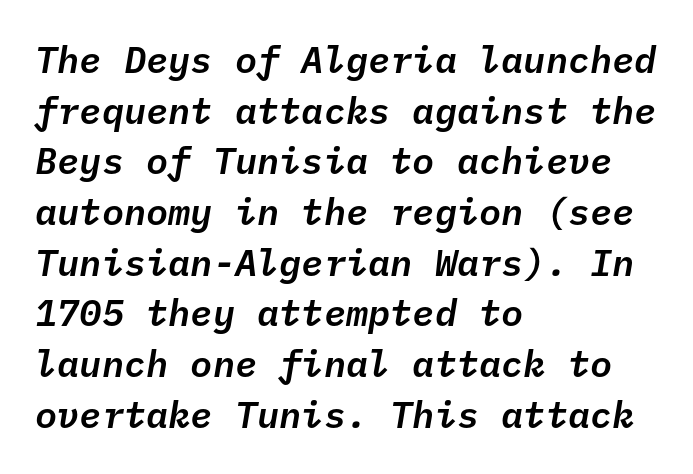
Q: Is the text italic (slanted)? A: Yes, it leans right by about 10 degrees.
Q: Is the text underlined? A: No.
Q: How is the paragraph aligned? A: Left-aligned.
Q: Is the spacing between letters normal or unusually wide? A: Normal.
Q: Is the spacing between lines tight, normal or loose? A: Normal.
Q: Width (condensed, normal, or wide)? A: Normal.
Q: Stroke contrast? A: Low.
Q: x-height? A: Medium.
Q: Monospaced? A: Yes.
